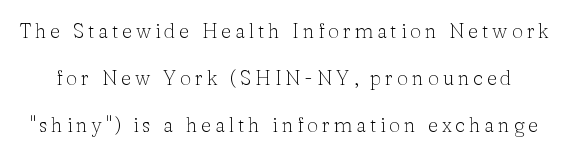
{"italic": "no", "bold": "no", "underline": "no", "line_spacing": "loose", "line_spacing_ratio": 2.35, "glyph_px": 20}
